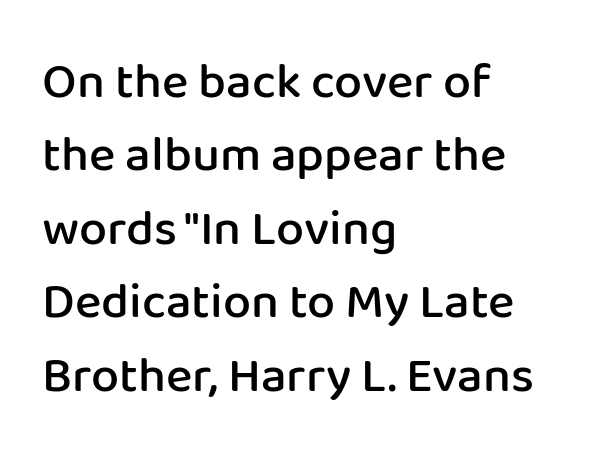
The image shows 50 px semibold sans-serif type, upright; set left-aligned, normal line spacing (1.47x), normal letter spacing, not underlined; low stroke contrast and a medium x-height.
